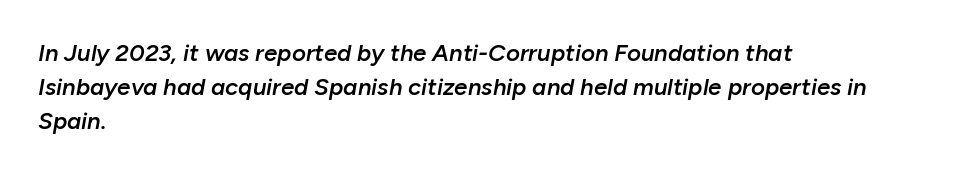
The image shows 24 px text type, italic (leaning right); set left-aligned, normal line spacing (1.42x), normal letter spacing, not underlined.
